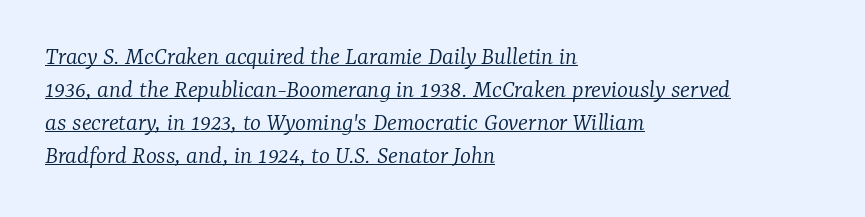
The image shows 26 px text type, italic (leaning right); set left-aligned, normal line spacing (1.27x), normal letter spacing, underlined.
